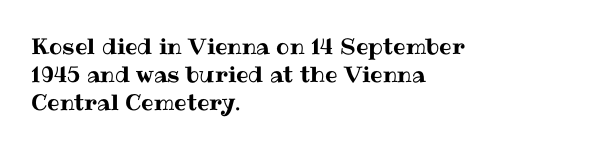
{"italic": "no", "underline": "no", "align": "left", "line_spacing": "normal", "line_spacing_ratio": 1.27, "letter_spacing": "normal", "letter_spacing_em": 0.0, "glyph_px": 22}
